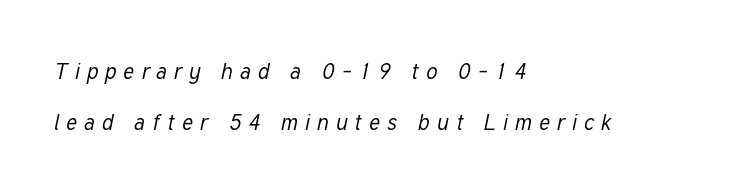
The image shows 22 px text type, italic (leaning right); set left-aligned, loose line spacing (2.34x), unusually wide letter spacing (+0.33 em), not underlined.
